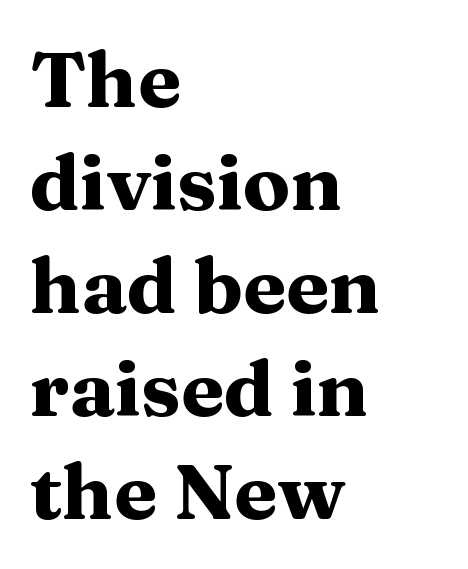
{"serif": "yes", "italic": "no", "bold": "yes", "weight": "heavy", "width": "wide", "stroke_contrast": "medium", "x_height": "medium", "monospaced": "no", "underline": "no", "align": "left", "line_spacing": "normal", "line_spacing_ratio": 1.32, "letter_spacing": "normal", "letter_spacing_em": 0.0, "glyph_px": 78}
